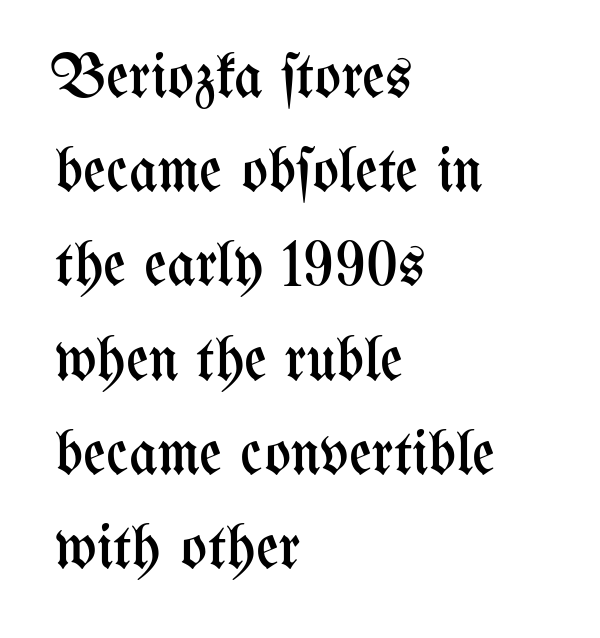
{"italic": "no", "bold": "no", "weight": "regular", "width": "condensed", "stroke_contrast": "medium", "x_height": "medium", "monospaced": "no", "underline": "no", "align": "left", "line_spacing": "normal", "line_spacing_ratio": 1.52, "letter_spacing": "normal", "letter_spacing_em": 0.0, "glyph_px": 62}
